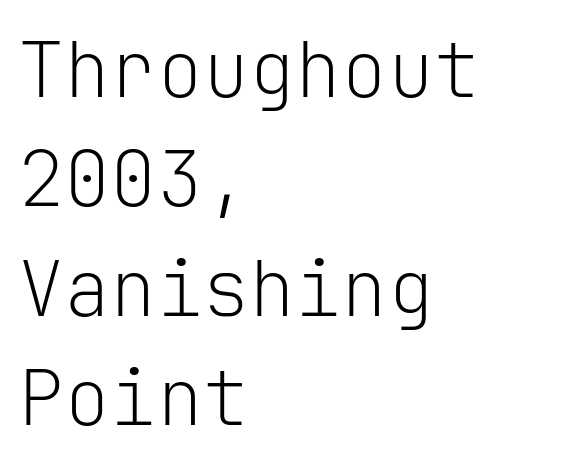
No chunkiness to these letters — they're not bold. Serifs: no, the terminals of the letterforms are clean. Is there any slant? The stems are plumb. Is the block centered? No — it sits flush against the left margin. Think of a typewriter: that constant character pitch is what you see here.
